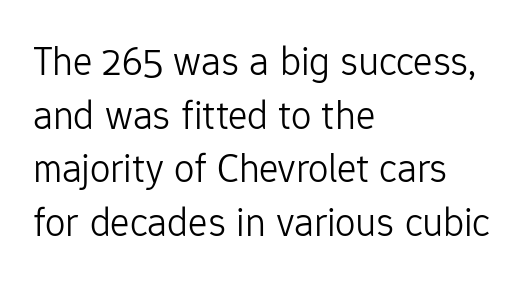
The image shows 41 px light sans-serif type, upright; set left-aligned, normal line spacing (1.31x), normal letter spacing, not underlined; low stroke contrast and a medium x-height.
